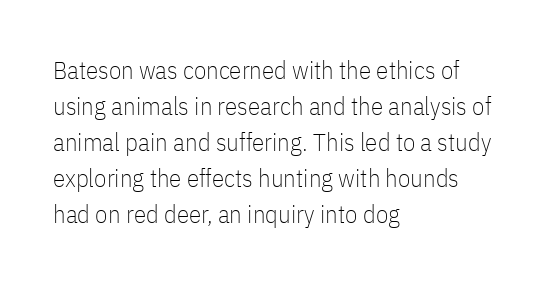
{"italic": "no", "bold": "no", "underline": "no", "align": "left", "line_spacing": "normal", "line_spacing_ratio": 1.44, "letter_spacing": "normal", "letter_spacing_em": 0.0, "glyph_px": 25}
